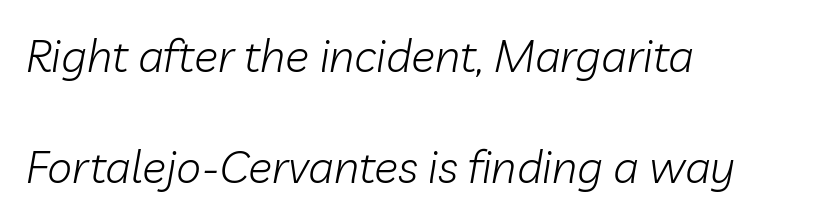
{"italic": "yes", "lean": "right", "slant_degrees": 10, "bold": "no", "weight": "light", "width": "normal", "stroke_contrast": "low", "x_height": "medium", "monospaced": "no", "underline": "no", "align": "left", "line_spacing": "loose", "line_spacing_ratio": 2.46, "letter_spacing": "normal", "letter_spacing_em": 0.0, "glyph_px": 45}
